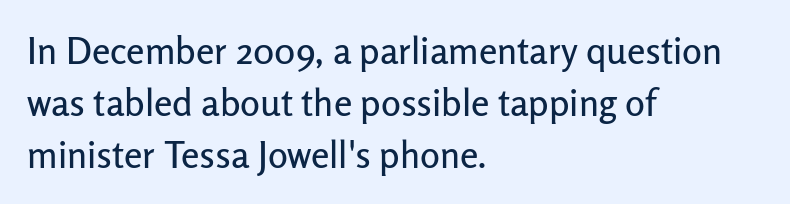
Stroke terminals: plain, sans-serif. Has an underline been added? It has not. Casual observation: everything's shoved over to the left. Each letter keeps its own natural width here, so spacing adapts to shape. Letter spacing: default.
